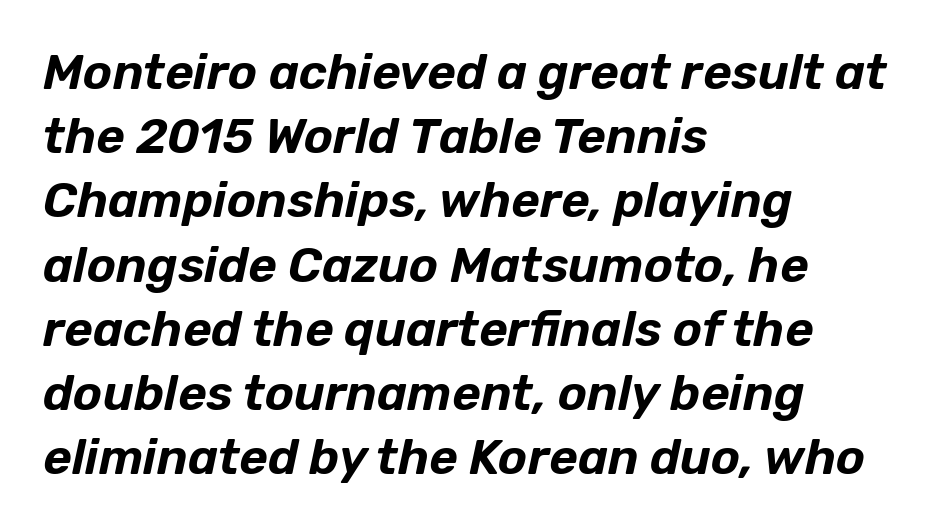
Unmarked baselines from the first word to the last. Is the letter spacing exaggerated? No — it looks like the ordinary default. A typesetter would call this proportional, since set widths differ per character. A typesetter would mark this as italic. These lines are set flush left with a ragged right edge.
